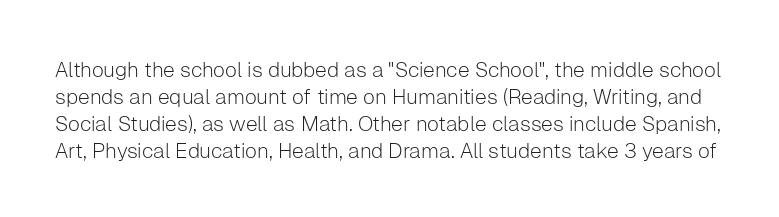
Q: Is the text bold? A: No.
Q: Is the text italic (slanted)? A: No, it is upright.
Q: Is the text underlined? A: No.
Q: Is the spacing between letters normal or unusually wide? A: Normal.
Q: Is the spacing between lines tight, normal or loose? A: Normal.
